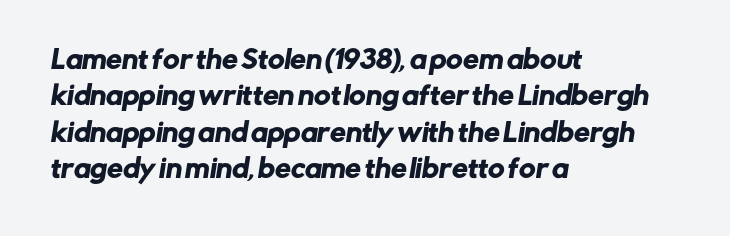
Quick note: interline space is typical. In CSS terms this would be text-align: left. Tracking here is standard; glyphs follow each other at the usual distance. Glance below the letters and you will spot only blank space.
